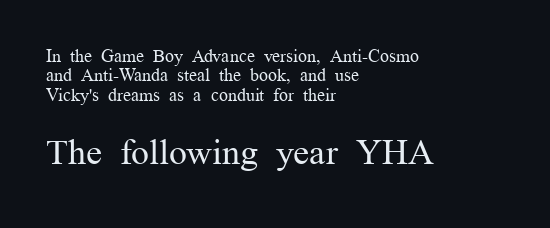
Is there much room between lines? No — they nearly touch. You could not count columns in this text — the font is proportionally spaced. The passage shown is not bold in any degree. Are there feet on the stems? There are — it's a serif. Does the lettering tilt? It doesn't — this is upright. Between one letter and the next there's only the usual sliver of space.
